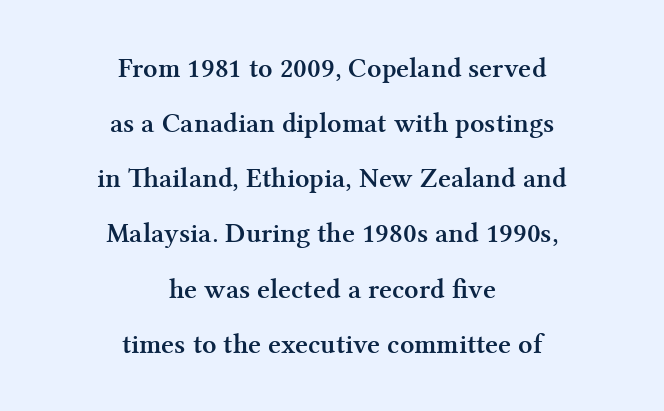
Every letter is thick-stroked: bold, no question. The rendering positions every line midway between the sides. The letters sit at their default tracking, neither squeezed nor spread. Character widths vary here, with narrow letters taking less room than wide ones.
